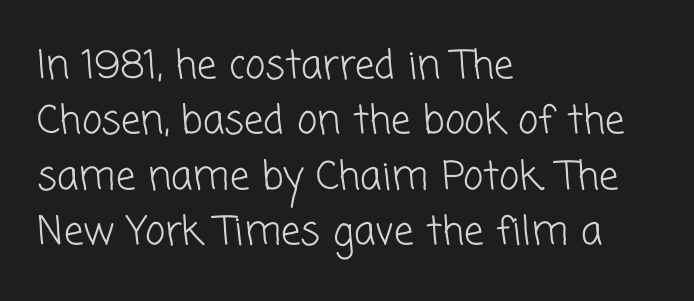
The image shows 39 px light sans-serif type; set left-aligned, normal line spacing (1.42x), normal letter spacing, not underlined; low stroke contrast and a medium x-height.
